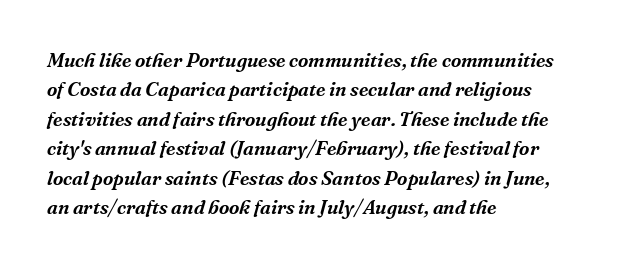
The image shows 20 px text type, italic (leaning right); set left-aligned, normal line spacing (1.47x), normal letter spacing, not underlined.
